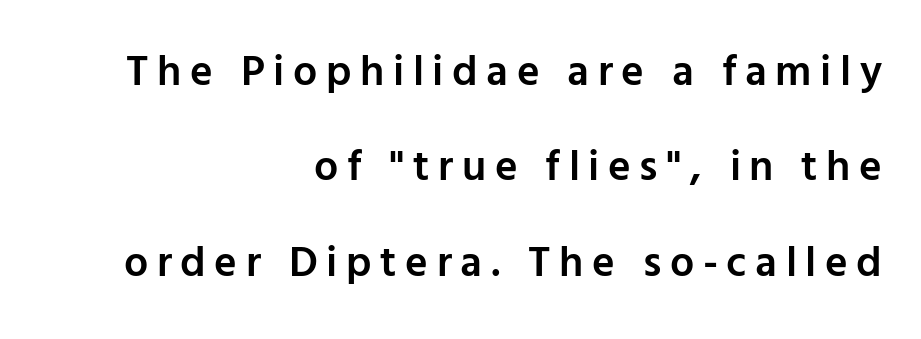
Q: Is the text bold? A: Semi-bold.
Q: Is the text italic (slanted)? A: No, it is upright.
Q: Is the typeface a serif or a sans-serif typeface? A: Sans-serif.
Q: Is the text underlined? A: No.
Q: How is the paragraph aligned? A: Right-aligned.
Q: Is the spacing between letters normal or unusually wide? A: Unusually wide.
Q: Is the spacing between lines tight, normal or loose? A: Loose.
Q: Width (condensed, normal, or wide)? A: Normal.
Q: Stroke contrast? A: Low.
Q: x-height? A: Medium.
Q: Monospaced? A: No.
